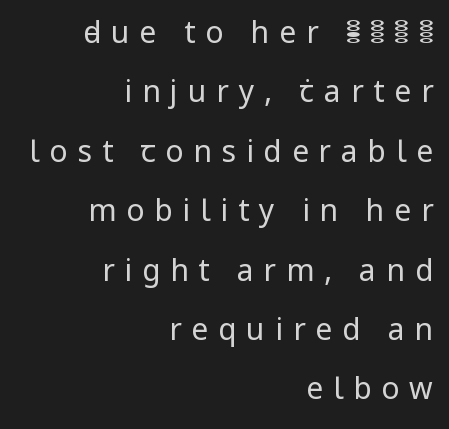
The image shows 30 px regular-weight sans-serif type, upright; set right-aligned, loose line spacing (1.98x), unusually wide letter spacing (+0.33 em), not underlined; low stroke contrast and a medium x-height.
